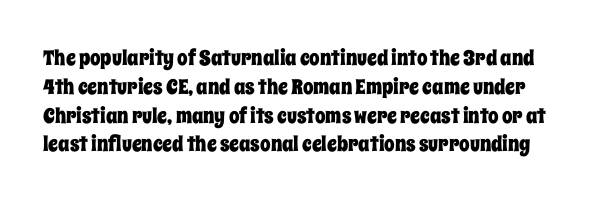
{"italic": "no", "underline": "no", "line_spacing": "normal", "line_spacing_ratio": 1.37, "letter_spacing": "normal", "letter_spacing_em": 0.0, "glyph_px": 21}
